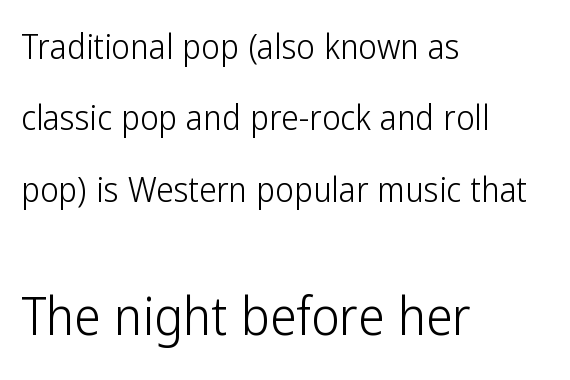
{"serif": "no", "italic": "no", "bold": "no", "weight": "light", "width": "condensed", "stroke_contrast": "low", "x_height": "medium", "monospaced": "no", "underline": "no", "align": "left", "line_spacing": "loose", "line_spacing_ratio": 2.04, "letter_spacing": "normal", "letter_spacing_em": 0.0, "larger_block": "second", "size_ratio": 1.51, "glyph_px": 53}
